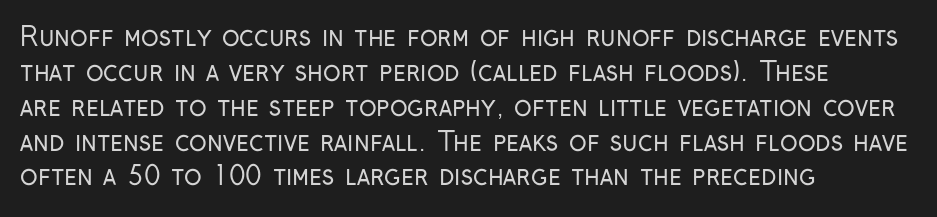
The strip under each line holds only bare page. Short note: letters normally spaced. The axis of the letterforms is exactly vertical. Line spacing here is normal. The rendering anchors every line to the left-hand side.
